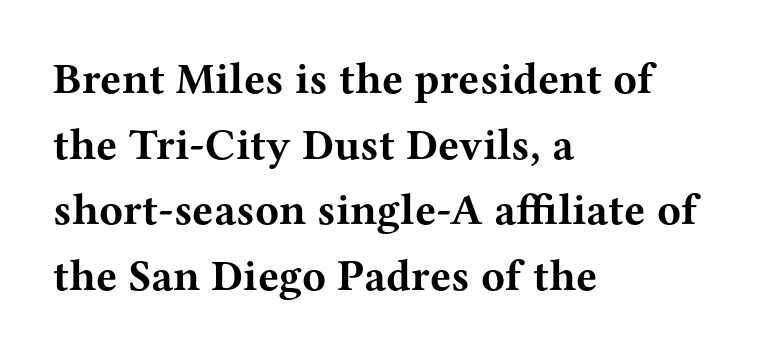
Q: Is the text bold? A: Yes.
Q: Is the text italic (slanted)? A: No, it is upright.
Q: Is the typeface a serif or a sans-serif typeface? A: Serif.
Q: Is the text underlined? A: No.
Q: How is the paragraph aligned? A: Left-aligned.
Q: Is the spacing between letters normal or unusually wide? A: Normal.
Q: Is the spacing between lines tight, normal or loose? A: Normal.
Q: Width (condensed, normal, or wide)? A: Wide.
Q: Stroke contrast? A: Medium.
Q: x-height? A: Medium.
Q: Monospaced? A: No.
